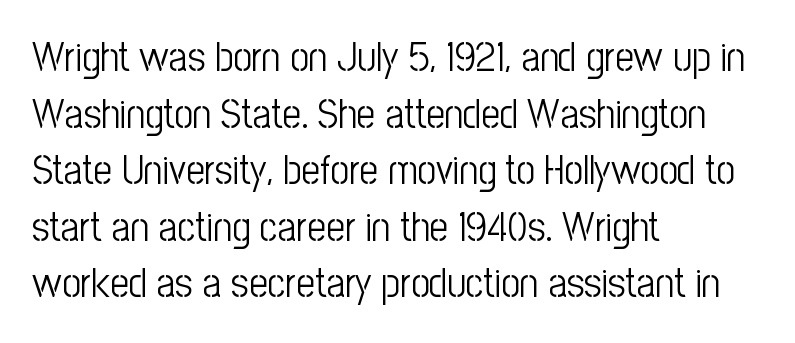
Q: Is the text bold? A: No.
Q: Is the text italic (slanted)? A: No, it is upright.
Q: Is the typeface a serif or a sans-serif typeface? A: Sans-serif.
Q: Is the text underlined? A: No.
Q: How is the paragraph aligned? A: Left-aligned.
Q: Is the spacing between letters normal or unusually wide? A: Normal.
Q: Is the spacing between lines tight, normal or loose? A: Normal.
Q: Width (condensed, normal, or wide)? A: Condensed.
Q: Stroke contrast? A: Low.
Q: x-height? A: Medium.
Q: Monospaced? A: No.
